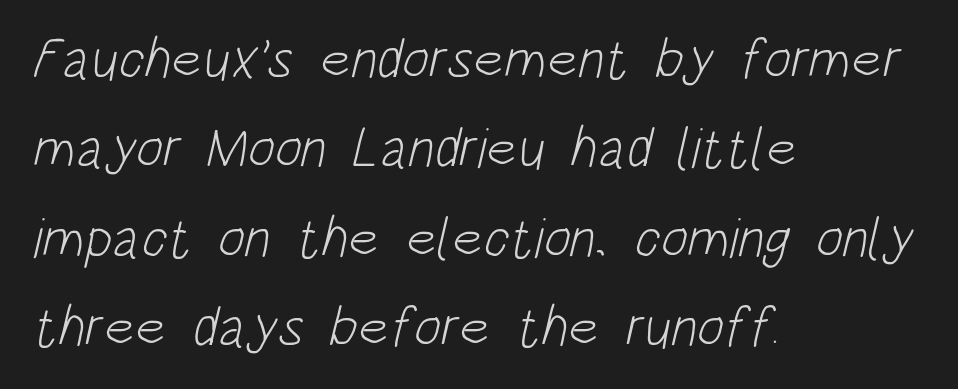
Q: Is the text bold? A: No.
Q: Is the typeface a serif or a sans-serif typeface? A: Sans-serif.
Q: Is the text underlined? A: No.
Q: How is the paragraph aligned? A: Left-aligned.
Q: Is the spacing between letters normal or unusually wide? A: Normal.
Q: Is the spacing between lines tight, normal or loose? A: Normal.
Q: Width (condensed, normal, or wide)? A: Condensed.
Q: Stroke contrast? A: Low.
Q: x-height? A: Large.
Q: Monospaced? A: No.
